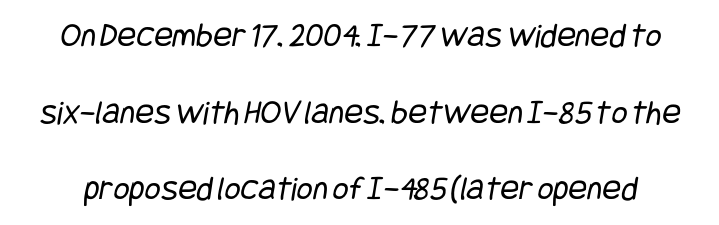
{"serif": "no", "bold": "no", "weight": "regular", "width": "condensed", "stroke_contrast": "low", "x_height": "large", "underline": "no", "line_spacing": "loose", "line_spacing_ratio": 2.19, "letter_spacing": "normal", "letter_spacing_em": 0.0, "glyph_px": 35}
